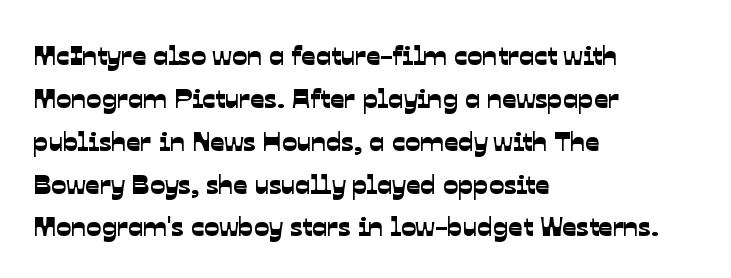
Varying glyph widths throughout — classic text-font behaviour. Glyph-to-glyph distance matches everyday printed text. A bare baseline throughout the passage. Regarding leading, the lines here are spaced in the standard way.
